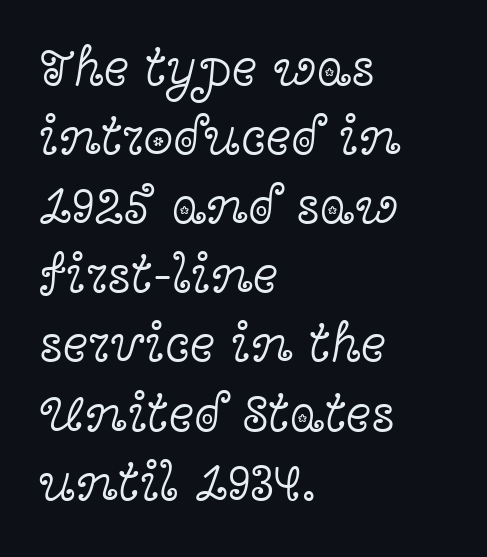
Proportional: the letters do not fall into vertical columns. Between one letter and the next there's only the usual sliver of space. Check under the words: just untouched page. This reads as an unemphasized weight, regular at the heaviest.
